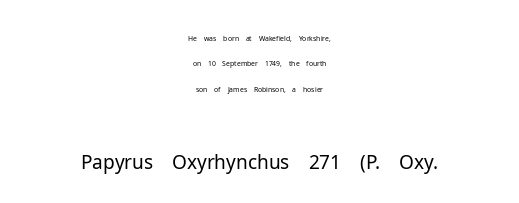
Q: Is the text bold? A: No.
Q: Is the text italic (slanted)? A: No, it is upright.
Q: Is the typeface a serif or a sans-serif typeface? A: Sans-serif.
Q: Is the text underlined? A: No.
Q: How is the paragraph aligned? A: Centered.
Q: Is the spacing between letters normal or unusually wide? A: Normal.
Q: Which block of text is set in a larger size, the first (top) or the second (bottom)? A: The second (bottom) one.
Q: Width (condensed, normal, or wide)? A: Normal.
Q: Stroke contrast? A: Low.
Q: x-height? A: Medium.
Q: Monospaced? A: No.
